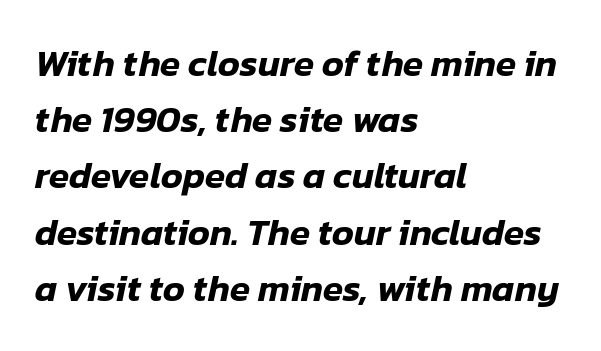
{"italic": "yes", "lean": "right", "slant_degrees": 12, "width": "normal", "stroke_contrast": "low", "x_height": "medium", "monospaced": "no", "underline": "no", "align": "left", "line_spacing": "normal", "line_spacing_ratio": 1.52, "letter_spacing": "normal", "letter_spacing_em": 0.0, "glyph_px": 37}
